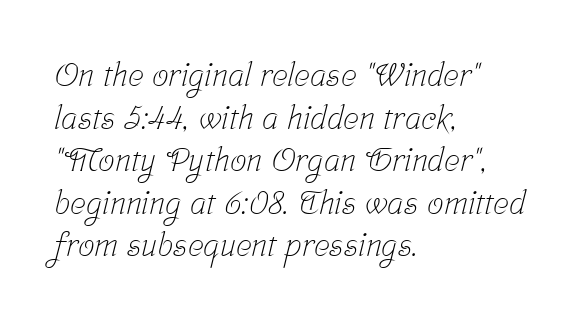
The paragraph shown leans on its left margin. The type family on display is of the serif kind. Tracking here is standard; glyphs follow each other at the usual distance. The letters advance in unequal steps, a hallmark of proportional type.
